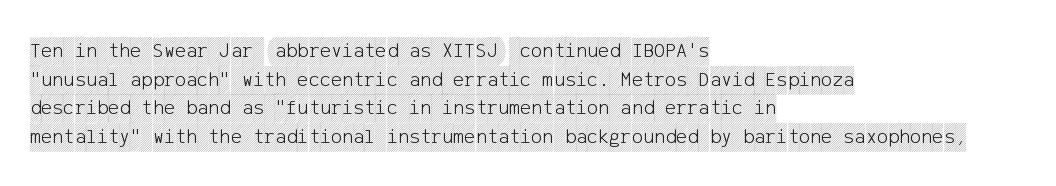
The rendering keeps characters at their native spacing. Does the lettering tilt? It doesn't — this is upright. Descender tails drop into unmarked territory. The lines sit at an ordinary, default distance from one another. One-word summary of the alignment: left.
